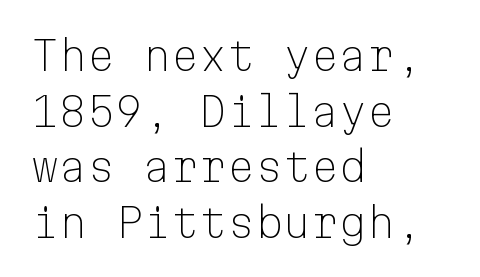
The image shows 40 px light sans-serif type, upright, monospaced; set left-aligned, normal line spacing (1.39x), normal letter spacing, not underlined; low stroke contrast and a medium x-height.
